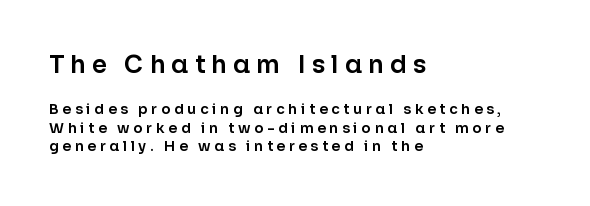
The image shows 24 px text type, upright; set left-aligned, normal line spacing (1.33x), unusually wide letter spacing (+0.26 em), not underlined; the first (top) block is 1.71x larger.
